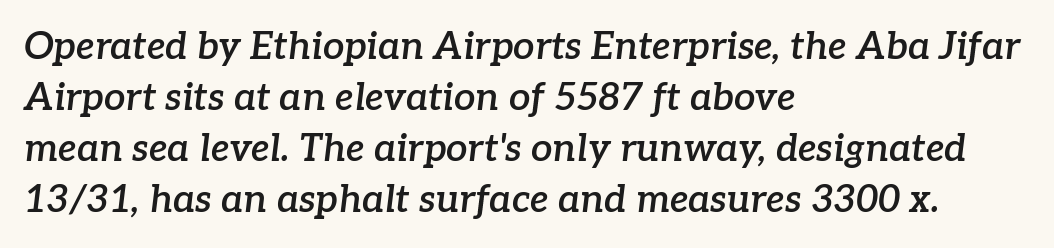
The image shows 38 px semibold serif type, italic (leaning right); set left-aligned, normal line spacing (1.34x), normal letter spacing, not underlined; low stroke contrast and a medium x-height.
